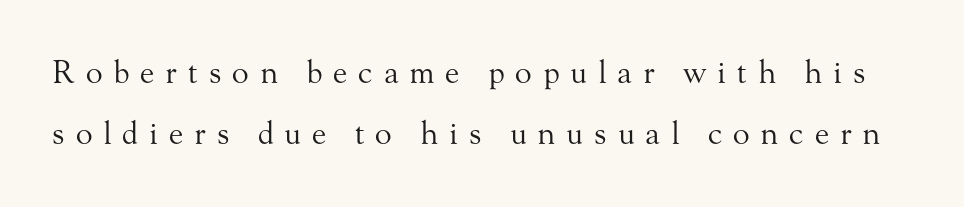
Q: Is the text bold? A: No.
Q: Is the text italic (slanted)? A: No, it is upright.
Q: Is the typeface a serif or a sans-serif typeface? A: Serif.
Q: Is the text underlined? A: No.
Q: Is the spacing between letters normal or unusually wide? A: Unusually wide.
Q: Is the spacing between lines tight, normal or loose? A: Loose.
Q: Width (condensed, normal, or wide)? A: Normal.
Q: Stroke contrast? A: Medium.
Q: x-height? A: Small.
Q: Monospaced? A: No.
